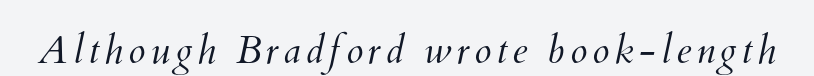
Q: Is the text bold? A: No.
Q: Is the text underlined? A: No.
Q: Width (condensed, normal, or wide)? A: Normal.
Q: Stroke contrast? A: Medium.
Q: x-height? A: Small.
Q: Monospaced? A: No.
